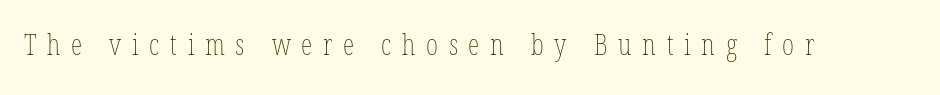
Between one letter and the next there's a generous, obvious gap. Quick note: not italic, upright. The typesetting does not lean heavy: it is not bold. The rendering uses natural spacing where letterforms have individual widths. The area under the type is left untouched.
